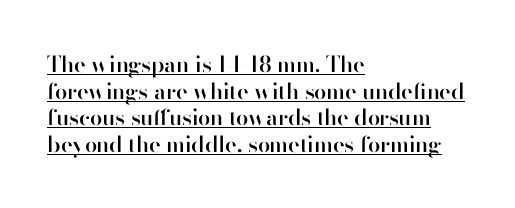
The tracking reads as untouched default to a designer's eye. Ascenders rise straight up at ninety degrees. The text block is weighted toward the left margin, trailing off unevenly rightward. As a designer I'd log this as weight 600, semibold. Is there an underline? Yes — a line sits under the letters.
